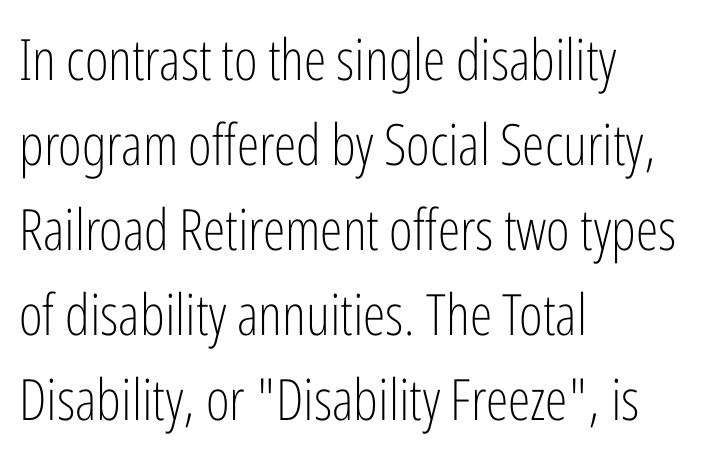
The image shows 57 px light, condensed sans-serif type, upright; set left-aligned, normal line spacing (1.49x), normal letter spacing, not underlined; low stroke contrast and a medium x-height.
